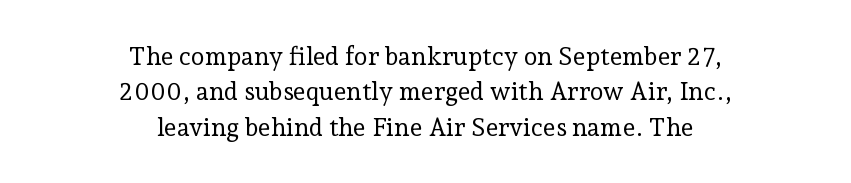
Q: Is the text bold? A: No.
Q: Is the text italic (slanted)? A: No, it is upright.
Q: Is the text underlined? A: No.
Q: How is the paragraph aligned? A: Centered.
Q: Is the spacing between letters normal or unusually wide? A: Normal.
Q: Is the spacing between lines tight, normal or loose? A: Normal.
